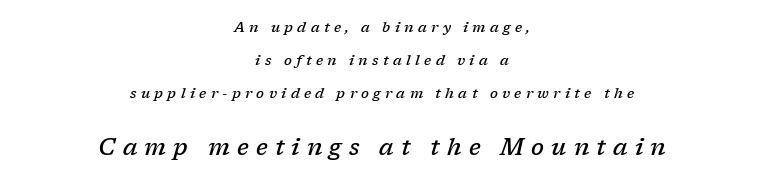
Two sizes are in play, and the larger belongs to the second block. These words are printed semibold, heavier than regular yet not bold. Observe the wide spacing: letters keep a clear distance from each other. The passage is arranged like a title page — every line centered.
